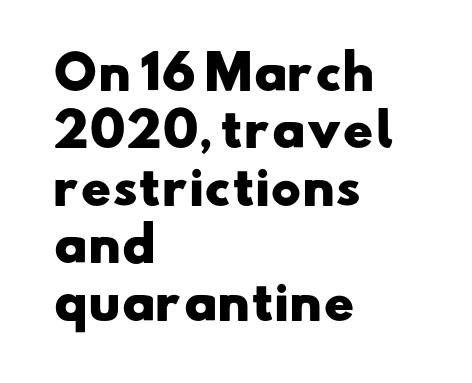
The image shows 46 px heavy, wide sans-serif type; set left-aligned, normal line spacing (1.25x), normal letter spacing, not underlined; low stroke contrast and a small x-height.
